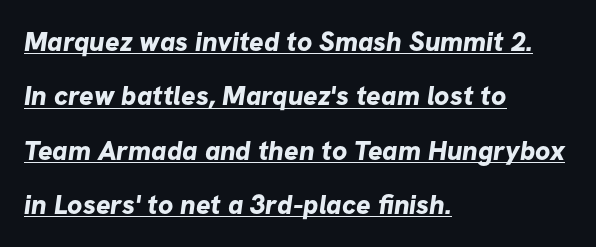
The image shows 27 px bold type; set left-aligned, loose line spacing (2.01x), normal letter spacing, underlined.
